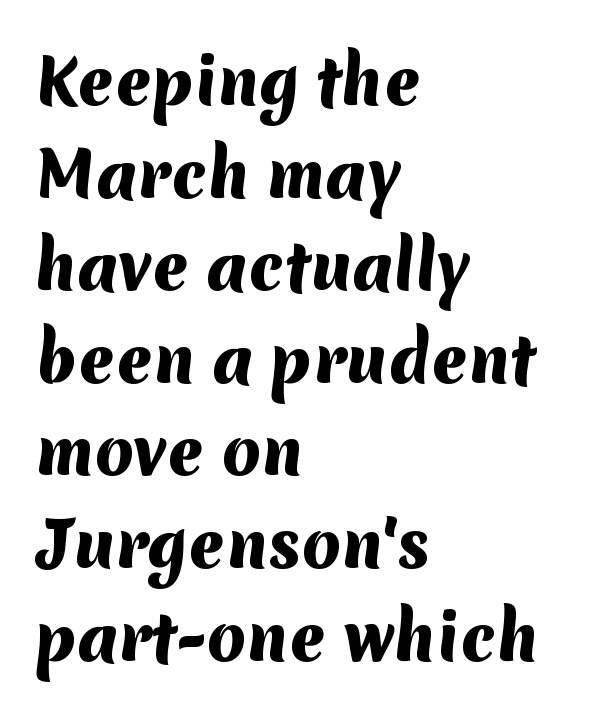
The image shows 63 px heavy sans-serif type; set left-aligned, normal line spacing (1.47x), normal letter spacing, not underlined; medium stroke contrast and a medium x-height.
